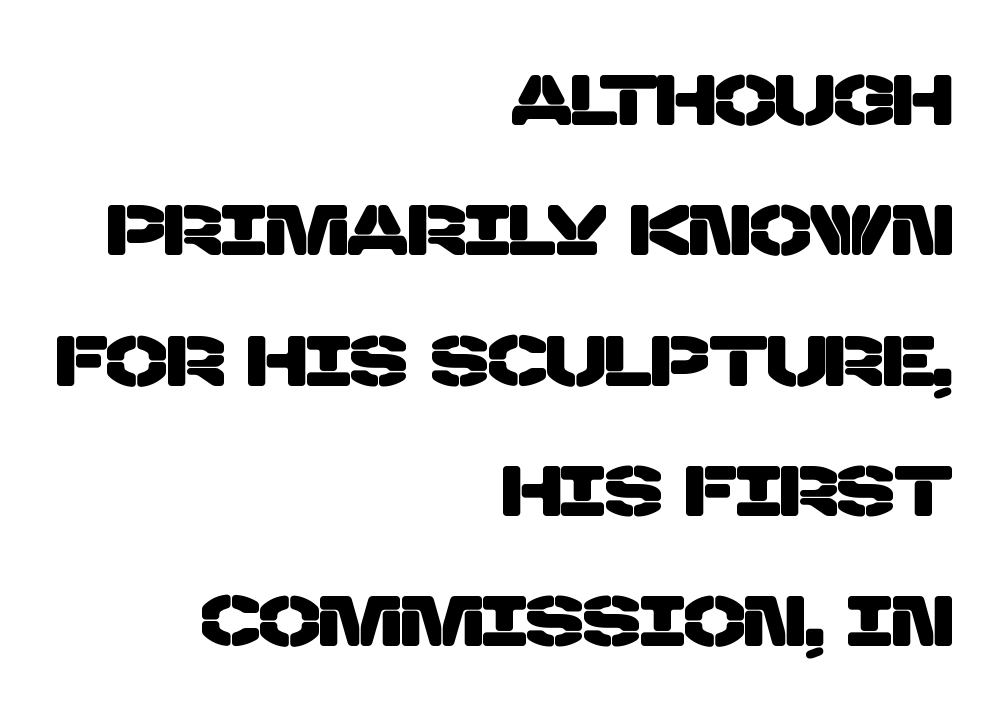
Q: Is the typeface a serif or a sans-serif typeface? A: Sans-serif.
Q: Is the text underlined? A: No.
Q: How is the paragraph aligned? A: Right-aligned.
Q: Is the spacing between letters normal or unusually wide? A: Normal.
Q: Width (condensed, normal, or wide)? A: Normal.
Q: Stroke contrast? A: Low.
Q: x-height? A: Large.
Q: Monospaced? A: No.
